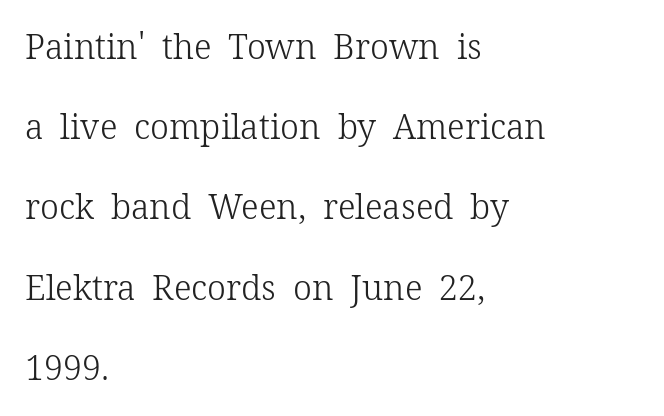
Q: Is the text bold? A: No.
Q: Is the text italic (slanted)? A: No, it is upright.
Q: Is the typeface a serif or a sans-serif typeface? A: Serif.
Q: Is the text underlined? A: No.
Q: How is the paragraph aligned? A: Left-aligned.
Q: Is the spacing between letters normal or unusually wide? A: Normal.
Q: Is the spacing between lines tight, normal or loose? A: Loose.
Q: Width (condensed, normal, or wide)? A: Normal.
Q: Stroke contrast? A: Low.
Q: x-height? A: Medium.
Q: Monospaced? A: No.
